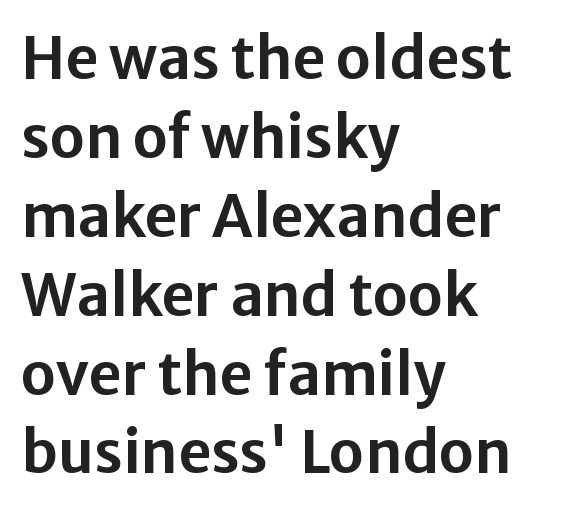
Q: Is the text italic (slanted)? A: No, it is upright.
Q: Is the typeface a serif or a sans-serif typeface? A: Sans-serif.
Q: Is the text underlined? A: No.
Q: How is the paragraph aligned? A: Left-aligned.
Q: Is the spacing between letters normal or unusually wide? A: Normal.
Q: Is the spacing between lines tight, normal or loose? A: Normal.
Q: Width (condensed, normal, or wide)? A: Normal.
Q: Stroke contrast? A: Low.
Q: x-height? A: Medium.
Q: Monospaced? A: No.
